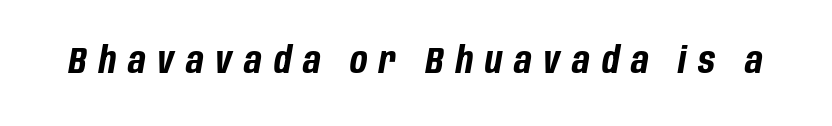
The sample has been set heavy, in full bold. The words here are not underlined. Is the type slanted? Yes — the strokes lean at a clear angle. Character widths vary here, with narrow letters taking less room than wide ones.
